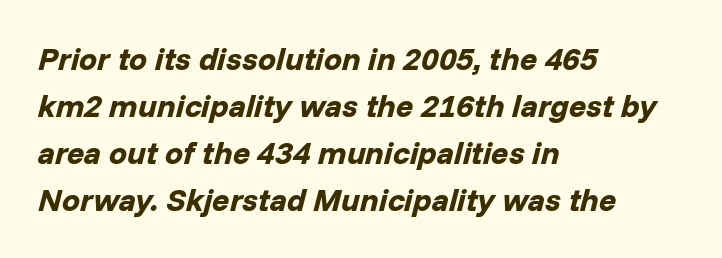
Q: Is the text bold? A: Yes.
Q: Is the text italic (slanted)? A: Yes, it leans right by about 14 degrees.
Q: Is the text underlined? A: No.
Q: How is the paragraph aligned? A: Left-aligned.
Q: Is the spacing between letters normal or unusually wide? A: Normal.
Q: Is the spacing between lines tight, normal or loose? A: Normal.
Q: Width (condensed, normal, or wide)? A: Normal.
Q: Stroke contrast? A: Low.
Q: x-height? A: Medium.
Q: Monospaced? A: No.
